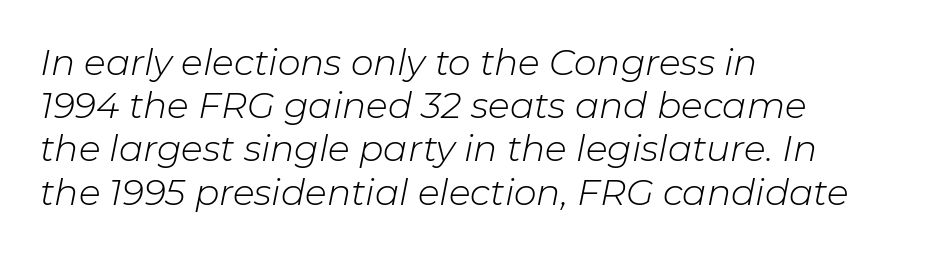
The image shows 36 px light type, italic (leaning right); set left-aligned, line spacing 1.2x, normal letter spacing, not underlined; low stroke contrast and a medium x-height.
